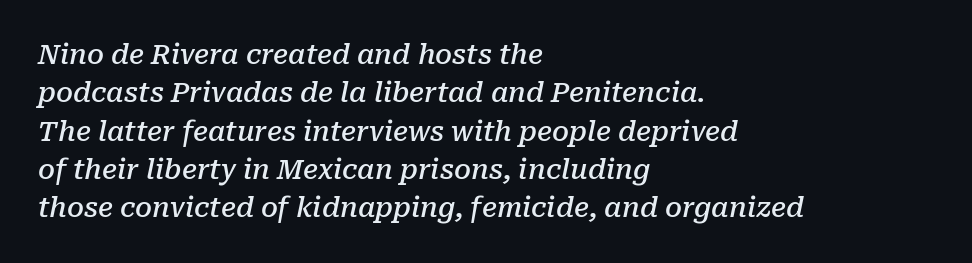
Q: Is the text bold? A: Semi-bold.
Q: Is the text italic (slanted)? A: Yes, it leans right by about 10 degrees.
Q: Is the text underlined? A: No.
Q: How is the paragraph aligned? A: Left-aligned.
Q: Is the spacing between letters normal or unusually wide? A: Normal.
Q: Is the spacing between lines tight, normal or loose? A: Normal.
